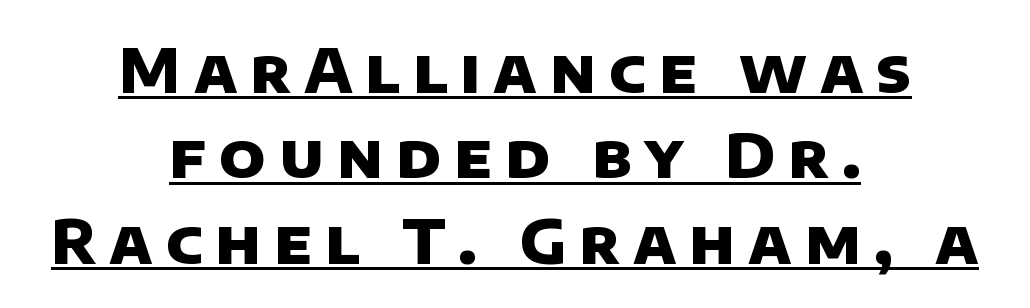
{"serif": "no", "bold": "yes", "weight": "heavy", "width": "normal", "stroke_contrast": "low", "x_height": "large", "monospaced": "no", "underline": "yes", "align": "center", "line_spacing": "normal", "line_spacing_ratio": 1.4, "letter_spacing": "wide", "letter_spacing_em": 0.21, "glyph_px": 61}
